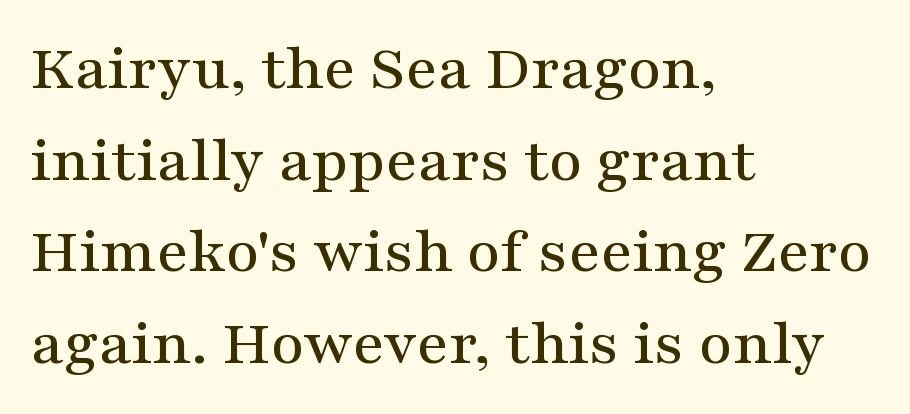
{"serif": "yes", "italic": "no", "width": "wide", "stroke_contrast": "medium", "x_height": "medium", "monospaced": "no", "underline": "no", "align": "left", "line_spacing": "normal", "line_spacing_ratio": 1.41, "letter_spacing": "normal", "letter_spacing_em": 0.0, "glyph_px": 65}
